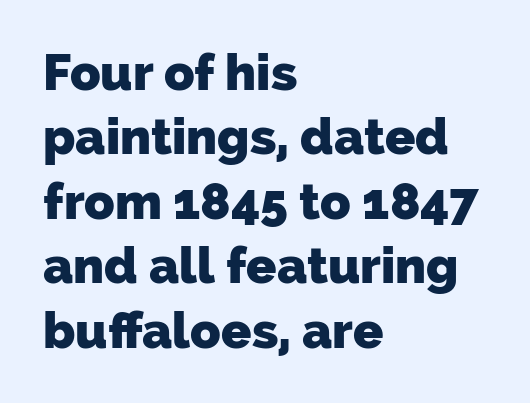
The image shows 50 px heavy sans-serif type; set left-aligned, normal line spacing (1.29x), normal letter spacing, not underlined; low stroke contrast and a medium x-height.
